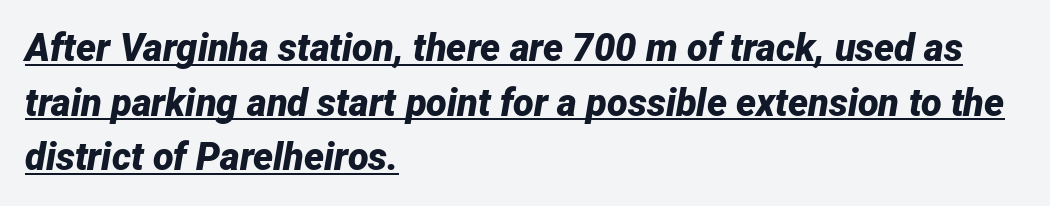
What decoration does the sample have? An underline. Letter spacing: default. The strokes are fattened all the way to bold. This sample is left-justified, so line endings fall wherever the words run out. If you drew a line through each stem, it would be angled.
